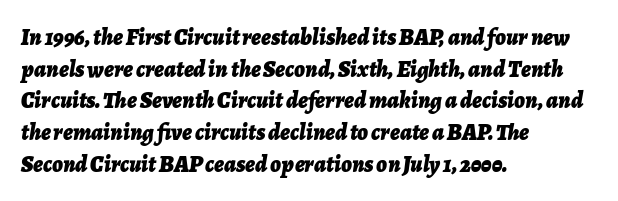
The image shows 23 px bold type, italic (leaning right); set left-aligned, normal line spacing (1.38x), normal letter spacing, not underlined.
